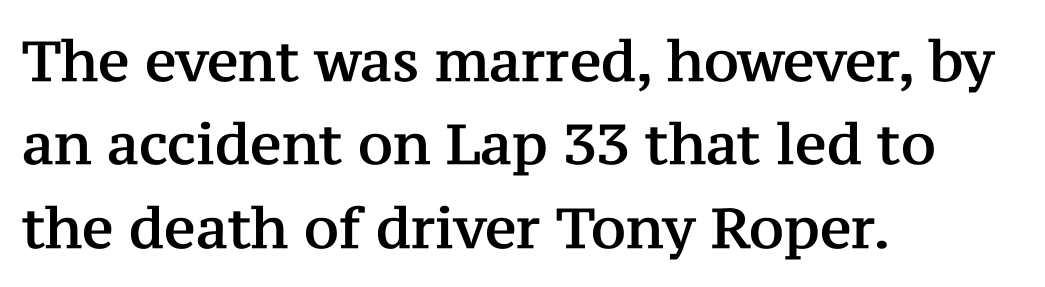
The letters advance in unequal steps, a hallmark of proportional type. The text was rendered using a seriffed face with decorative stroke endings. The space between consecutive lines is moderate. The passage shown is not underscored anywhere. Unlike italic type, these characters show no tilt at all. The gaps between neighbouring characters are ordinary and unremarkable.
